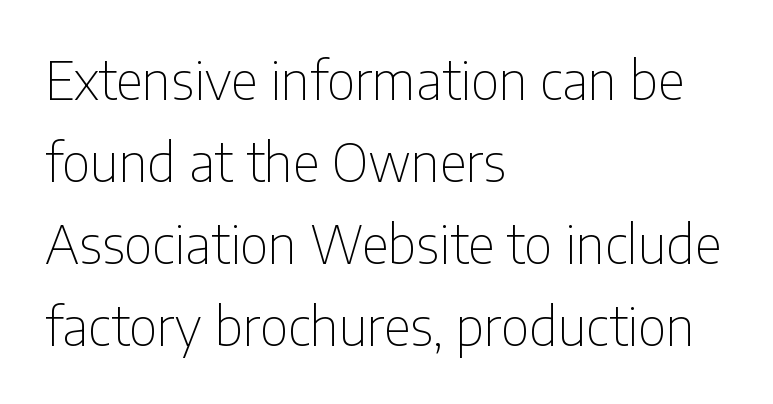
Q: Is the text bold? A: No.
Q: Is the text italic (slanted)? A: No, it is upright.
Q: Is the typeface a serif or a sans-serif typeface? A: Sans-serif.
Q: Is the text underlined? A: No.
Q: How is the paragraph aligned? A: Left-aligned.
Q: Is the spacing between letters normal or unusually wide? A: Normal.
Q: Is the spacing between lines tight, normal or loose? A: Normal.
Q: Width (condensed, normal, or wide)? A: Condensed.
Q: Stroke contrast? A: Low.
Q: x-height? A: Medium.
Q: Monospaced? A: No.
